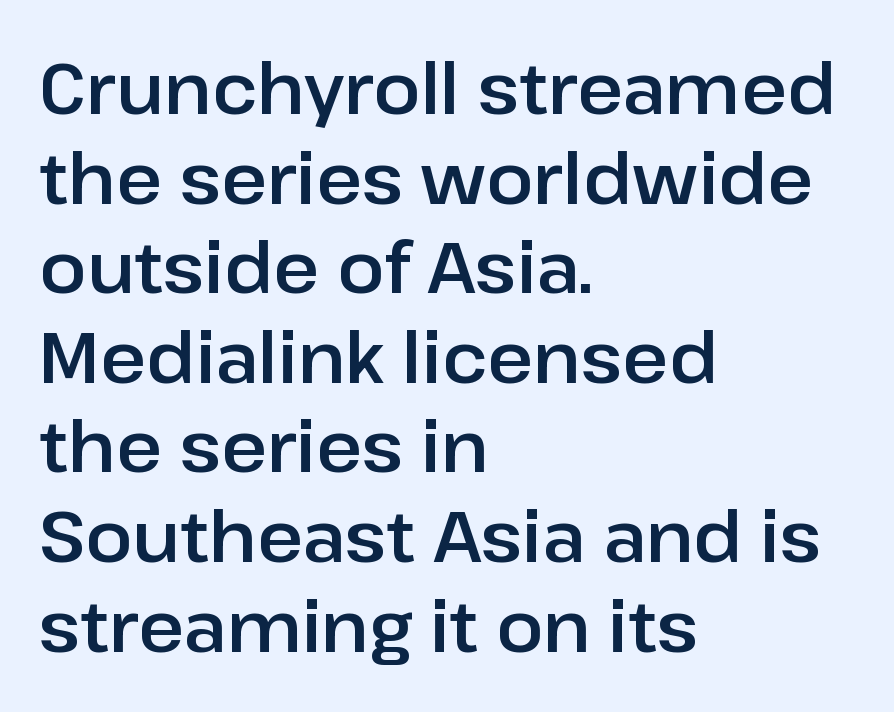
The image shows 70 px sans-serif type, upright; set left-aligned, normal line spacing (1.28x), normal letter spacing, not underlined; low stroke contrast and a medium x-height.
